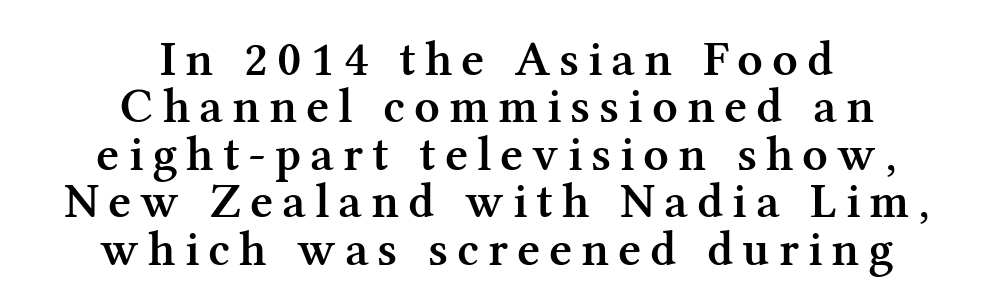
Q: Is the text bold? A: Semi-bold.
Q: Is the text italic (slanted)? A: No, it is upright.
Q: Is the typeface a serif or a sans-serif typeface? A: Serif.
Q: Is the text underlined? A: No.
Q: How is the paragraph aligned? A: Centered.
Q: Is the spacing between lines tight, normal or loose? A: Tight.
Q: Width (condensed, normal, or wide)? A: Normal.
Q: Stroke contrast? A: Medium.
Q: x-height? A: Medium.
Q: Monospaced? A: No.
